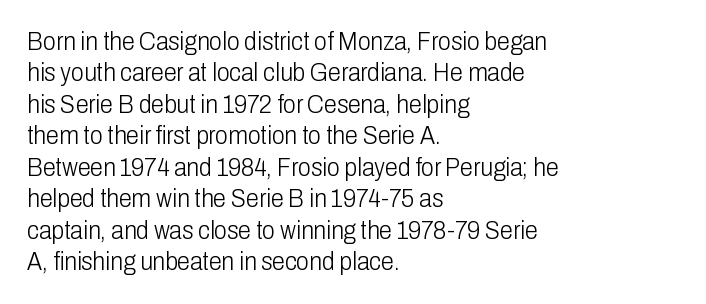
What stands out about the letter spacing? Nothing — it is the standard amount. The rendering anchors every line to the left-hand side. A light-to-regular cut is what we see here. Ordinary non-slanted type is in use.
